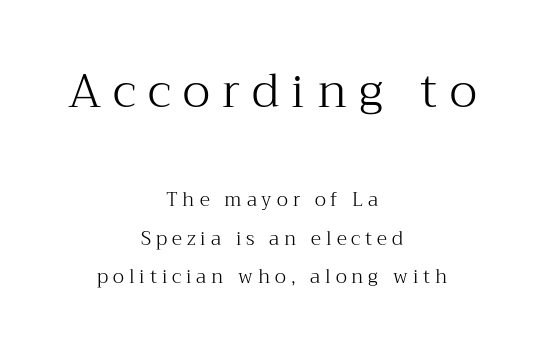
The image shows 47 px light serif type, upright; set centered, loose line spacing (2.03x), unusually wide letter spacing (+0.26 em), not underlined; the first (top) block is 2.47x larger; medium stroke contrast and a medium x-height.
